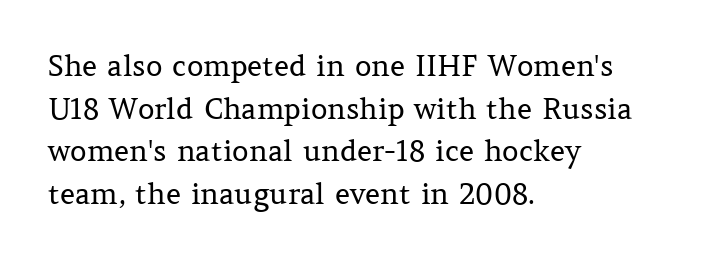
Q: Is the text bold? A: No.
Q: Is the text italic (slanted)? A: No, it is upright.
Q: Is the typeface a serif or a sans-serif typeface? A: Serif.
Q: Is the text underlined? A: No.
Q: How is the paragraph aligned? A: Left-aligned.
Q: Is the spacing between letters normal or unusually wide? A: Normal.
Q: Is the spacing between lines tight, normal or loose? A: Normal.
Q: Width (condensed, normal, or wide)? A: Normal.
Q: Stroke contrast? A: Medium.
Q: x-height? A: Medium.
Q: Monospaced? A: No.
